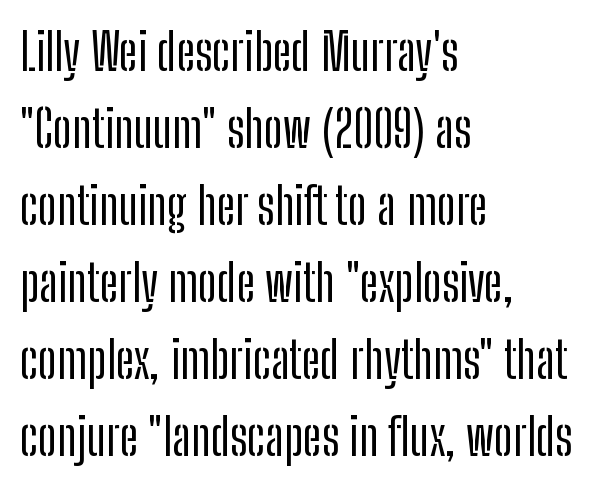
This rendering features lettering with no underline. Vertical strokes here are truly vertical. Tracking value appears to be zero — textbook default spacing. Typographically, this falls in the sans-serif category.
